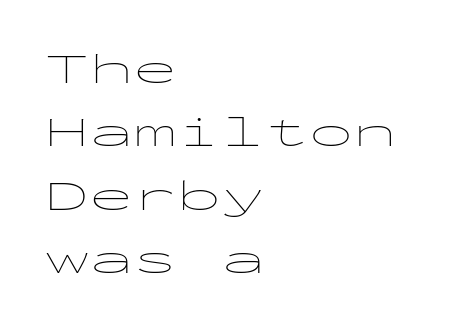
The image shows 44 px thin, wide sans-serif type, upright, monospaced; set left-aligned, normal line spacing (1.44x), normal letter spacing, not underlined; low stroke contrast and a medium x-height.
